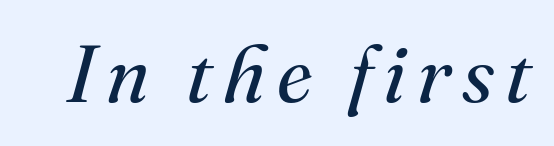
Q: Is the text bold? A: No.
Q: Is the text italic (slanted)? A: Yes, it leans right by about 16 degrees.
Q: Is the typeface a serif or a sans-serif typeface? A: Serif.
Q: Is the text underlined? A: No.
Q: Width (condensed, normal, or wide)? A: Normal.
Q: Stroke contrast? A: Medium.
Q: x-height? A: Small.
Q: Monospaced? A: No.
